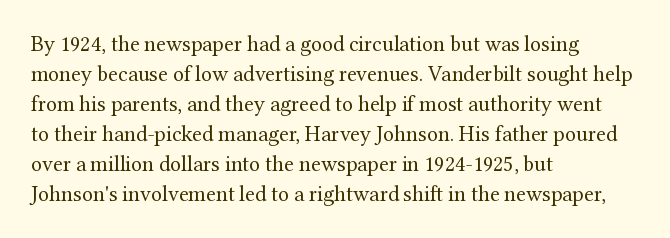
{"italic": "no", "bold": "no", "underline": "no", "align": "left", "line_spacing": "normal", "line_spacing_ratio": 1.36, "letter_spacing": "normal", "letter_spacing_em": 0.0, "glyph_px": 22}
